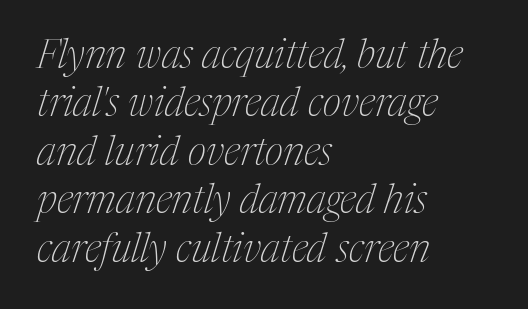
The image shows 40 px thin, condensed serif type, italic (leaning right); set left-aligned, line spacing 1.21x, normal letter spacing, not underlined; medium stroke contrast and a medium x-height.
